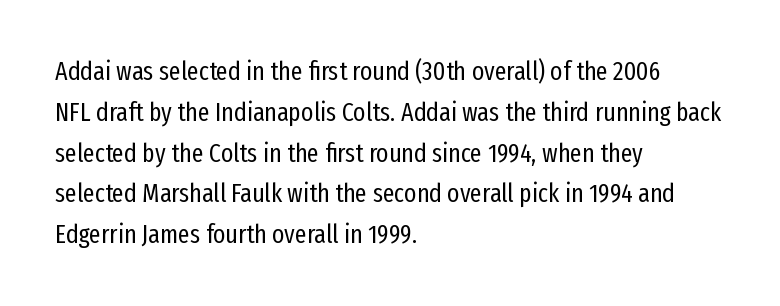
The gap between lines stays unmarked. No extra tracking has been applied to these lines. Does the leading feel generous? No, just average. Short and long lines alike share a common starting point at left.
